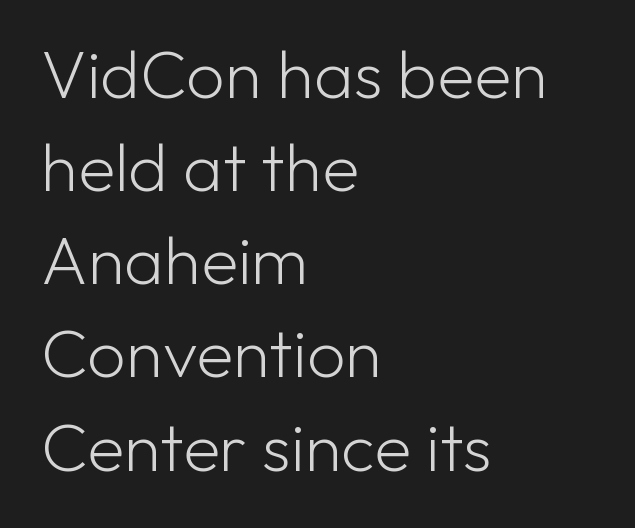
Q: Is the text bold? A: No.
Q: Is the text italic (slanted)? A: No, it is upright.
Q: Is the typeface a serif or a sans-serif typeface? A: Sans-serif.
Q: Is the text underlined? A: No.
Q: How is the paragraph aligned? A: Left-aligned.
Q: Is the spacing between letters normal or unusually wide? A: Normal.
Q: Is the spacing between lines tight, normal or loose? A: Normal.
Q: Width (condensed, normal, or wide)? A: Normal.
Q: Stroke contrast? A: Low.
Q: x-height? A: Medium.
Q: Monospaced? A: No.
